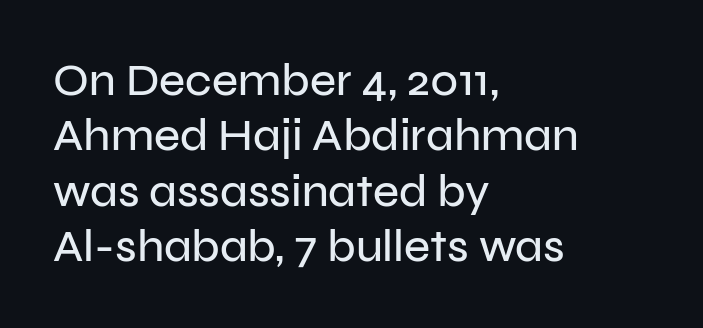
Q: Is the text italic (slanted)? A: No, it is upright.
Q: Is the typeface a serif or a sans-serif typeface? A: Sans-serif.
Q: Is the text underlined? A: No.
Q: How is the paragraph aligned? A: Left-aligned.
Q: Is the spacing between letters normal or unusually wide? A: Normal.
Q: Width (condensed, normal, or wide)? A: Normal.
Q: Stroke contrast? A: Low.
Q: x-height? A: Medium.
Q: Monospaced? A: No.
